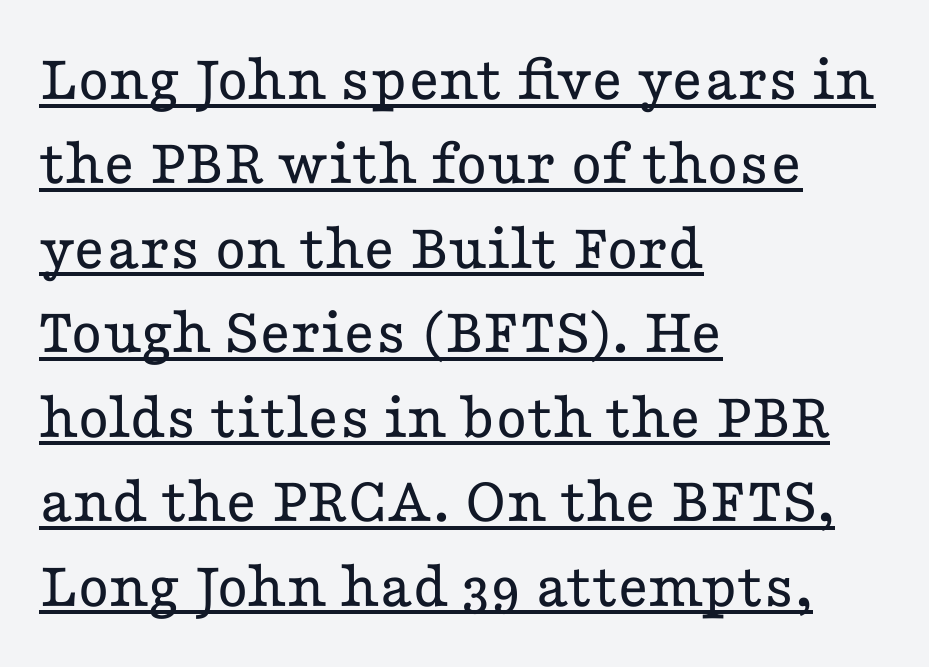
The image shows 67 px regular-weight, wide serif type, upright; set left-aligned, normal line spacing (1.26x), normal letter spacing, underlined; low stroke contrast and a medium x-height.
